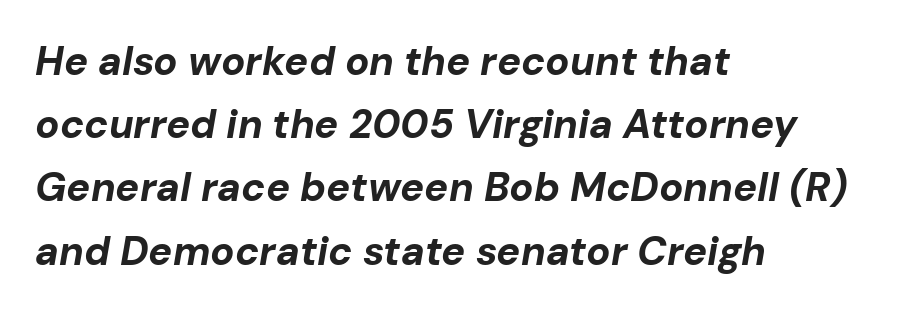
Q: Is the text bold? A: Yes.
Q: Is the text italic (slanted)? A: Yes, it leans right by about 10 degrees.
Q: Is the text underlined? A: No.
Q: How is the paragraph aligned? A: Left-aligned.
Q: Is the spacing between letters normal or unusually wide? A: Normal.
Q: Is the spacing between lines tight, normal or loose? A: Normal.
Q: Width (condensed, normal, or wide)? A: Normal.
Q: Stroke contrast? A: Low.
Q: x-height? A: Medium.
Q: Monospaced? A: No.
